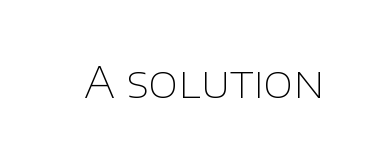
The image shows 43 px thin sans-serif type, upright; set normal letter spacing, not underlined; low stroke contrast and a large x-height.
